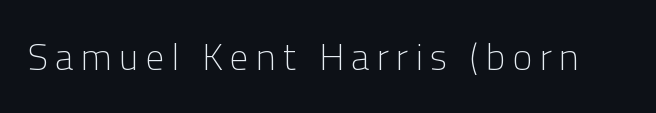
Tracking here is generous; glyphs stand well apart from one another. Stroke mass is kept to a normal reading level or below. Looks like regular typesetting: each glyph gets only the width it needs. The baseline area is clear.
